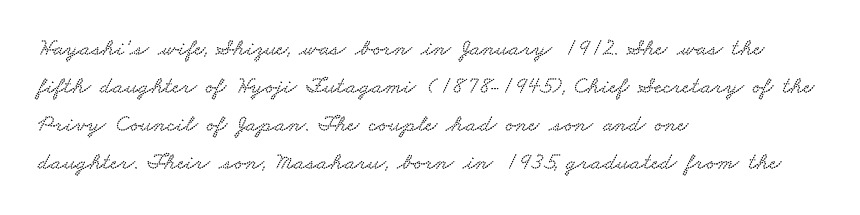
Characters follow at the spacing the type designer built in. Does the leading feel generous? No, just average. Quick note: underline off. The paragraph shown leans on its left margin.
